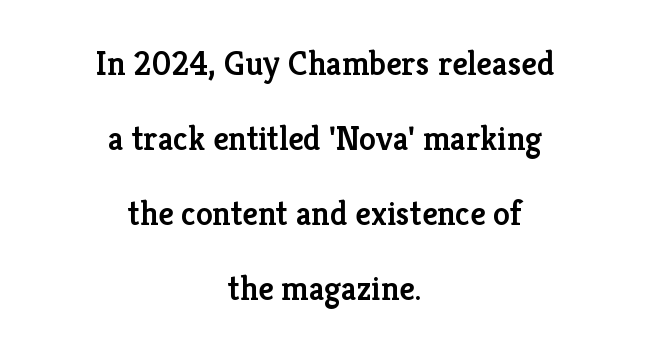
The foot of each line stays bare and open. Spacing verdict: proportional, widths tailored to each character. Line starts and ends both wander, symmetrically. Default kerning and tracking; the words read as compact shapes. Check where the strokes stop: tiny serifs finish them off. Do the letters lean? They stand straight.
